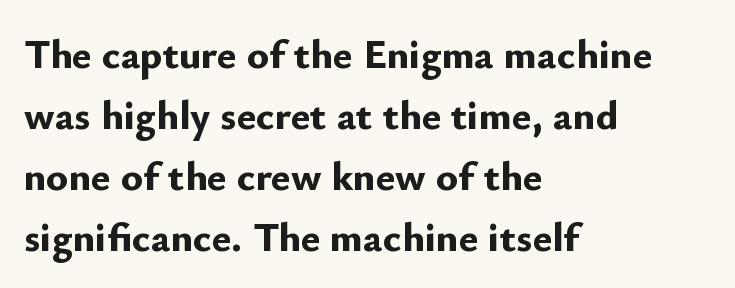
The image shows 41 px bold sans-serif type, upright; set left-aligned, normal line spacing (1.49x), normal letter spacing, not underlined; low stroke contrast and a small x-height.
